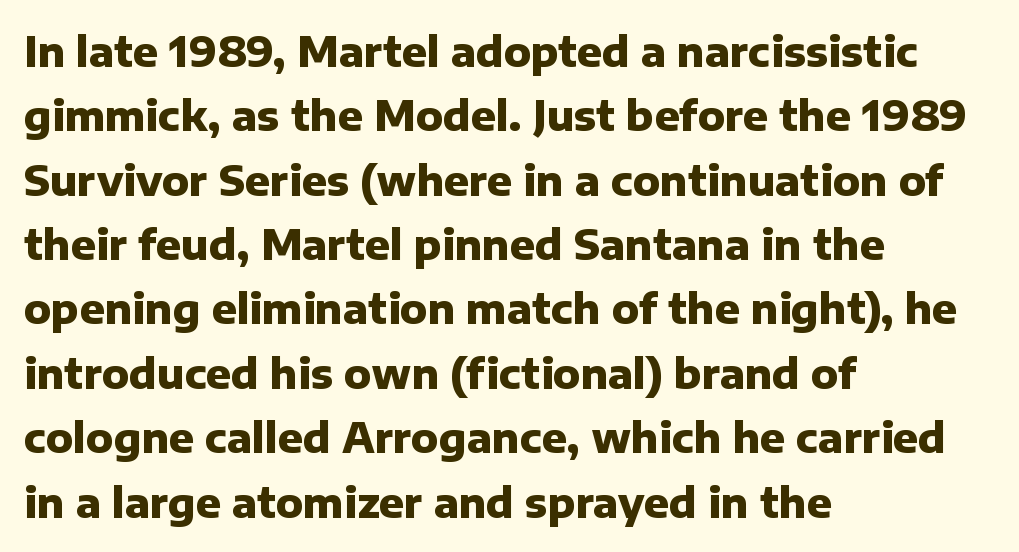
The image shows 41 px heavy sans-serif type, upright; set left-aligned, normal line spacing (1.57x), normal letter spacing, not underlined; low stroke contrast and a medium x-height.
